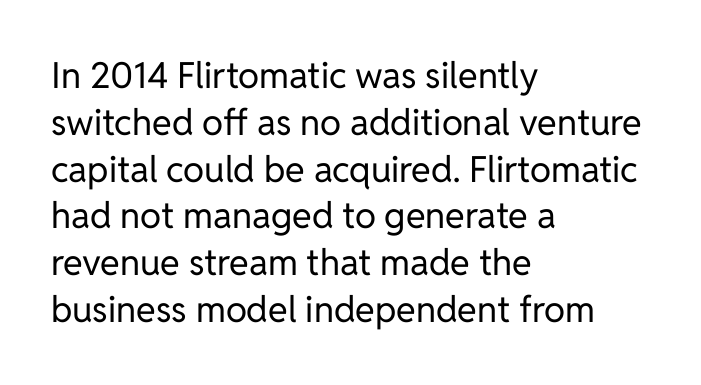
Q: Is the text bold? A: No.
Q: Is the text italic (slanted)? A: No, it is upright.
Q: Is the typeface a serif or a sans-serif typeface? A: Sans-serif.
Q: Is the text underlined? A: No.
Q: How is the paragraph aligned? A: Left-aligned.
Q: Is the spacing between letters normal or unusually wide? A: Normal.
Q: Is the spacing between lines tight, normal or loose? A: Normal.
Q: Width (condensed, normal, or wide)? A: Normal.
Q: Stroke contrast? A: Low.
Q: x-height? A: Medium.
Q: Monospaced? A: No.
